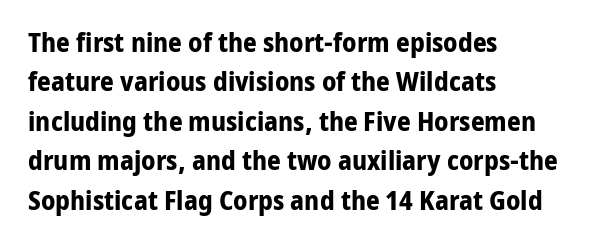
The line texture is even and compact thanks to regular tracking. Notice how the passage keeps a crisp vertical edge on the left only. Rendered with straight, roman letterforms. A bare baseline throughout the passage. One glance says typical: line gaps are just what's usual.
